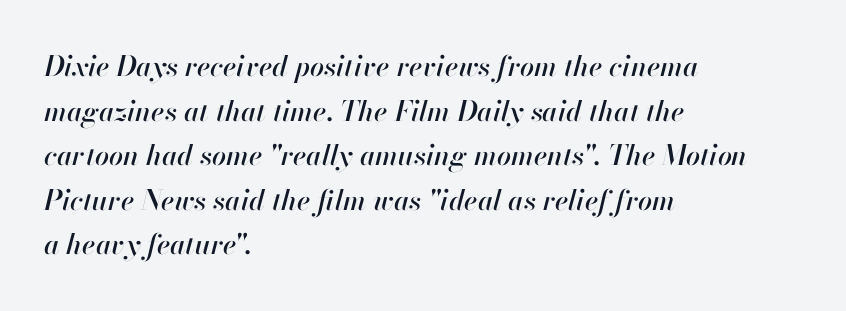
The image shows 28 px text type, italic (leaning right); set left-aligned, normal line spacing (1.59x), normal letter spacing, not underlined; high stroke contrast and a small x-height.
